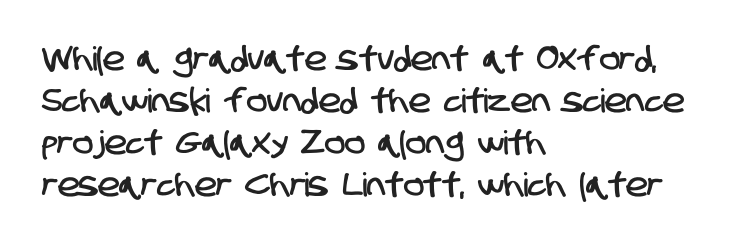
{"serif": "no", "width": "condensed", "stroke_contrast": "low", "x_height": "large", "monospaced": "no", "underline": "no", "align": "left", "line_spacing": "normal", "line_spacing_ratio": 1.27, "letter_spacing": "normal", "letter_spacing_em": 0.0, "glyph_px": 33}
